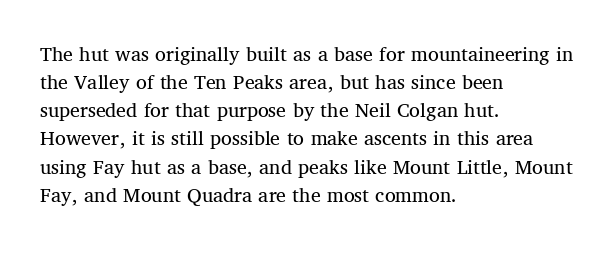
Normally led — the rows are evenly, conventionally spaced. Underlining? Definitely not there. The axis of the letterforms is exactly vertical. The passage is arranged the way most books set body copy — flush left. Default kerning and tracking; the words read as compact shapes.
